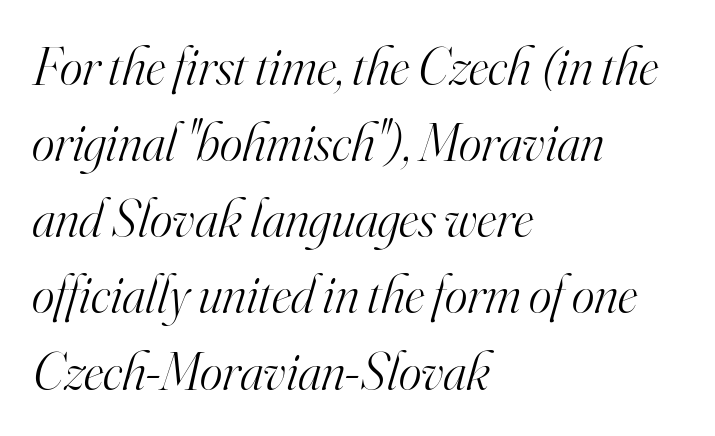
Students, observe: this is what conventionally led text looks like. Check under the words: just untouched page. Stems and bowls with no extra thickness — not bold. The text carries the slant typical of an italic or oblique font.
